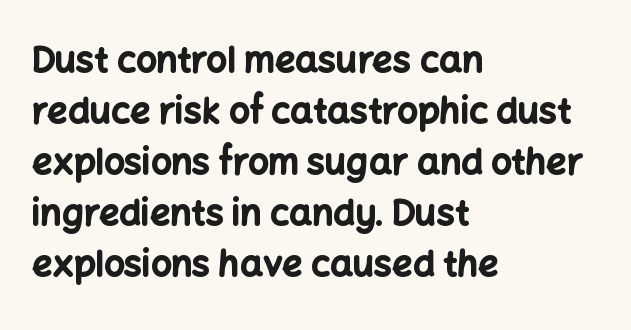
The type family on display is of the sans-serif kind. The rows are spaced the way most documents space them. Check under the words: just untouched page. Caption: multi-line text, flush left, ragged right. These lines are rendered in a variable-pitch font. In terms of posture, this sample is upright.
